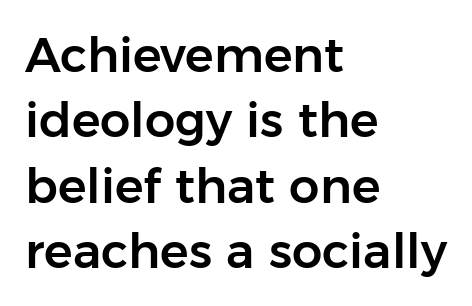
Default kerning and tracking; the words read as compact shapes. The rendering uses a moderate line-height, typical for paragraphs. The typesetter chose a ragged-right arrangement here. The axis of the letterforms is exactly vertical. Clear beneath every line of the passage.
